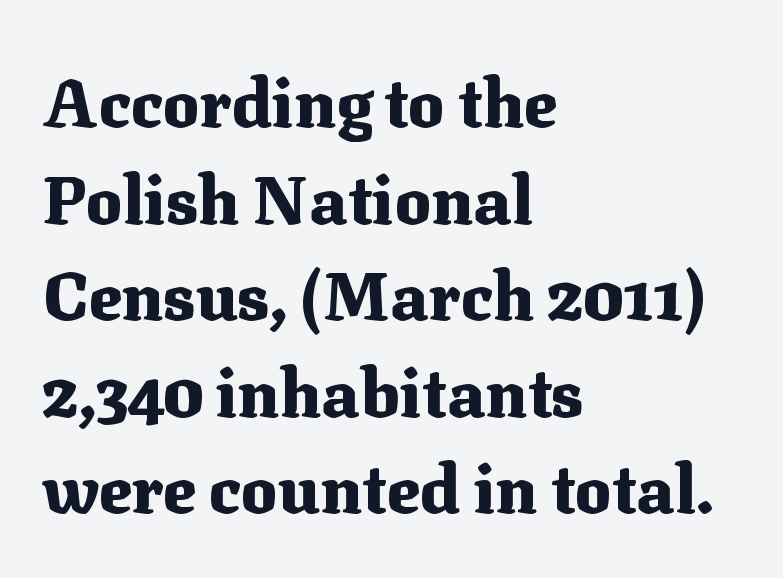
Q: Is the text bold? A: Yes.
Q: Is the text italic (slanted)? A: No, it is upright.
Q: Is the typeface a serif or a sans-serif typeface? A: Serif.
Q: Is the text underlined? A: No.
Q: How is the paragraph aligned? A: Left-aligned.
Q: Is the spacing between letters normal or unusually wide? A: Normal.
Q: Is the spacing between lines tight, normal or loose? A: Normal.
Q: Width (condensed, normal, or wide)? A: Normal.
Q: Stroke contrast? A: Medium.
Q: x-height? A: Medium.
Q: Monospaced? A: No.
